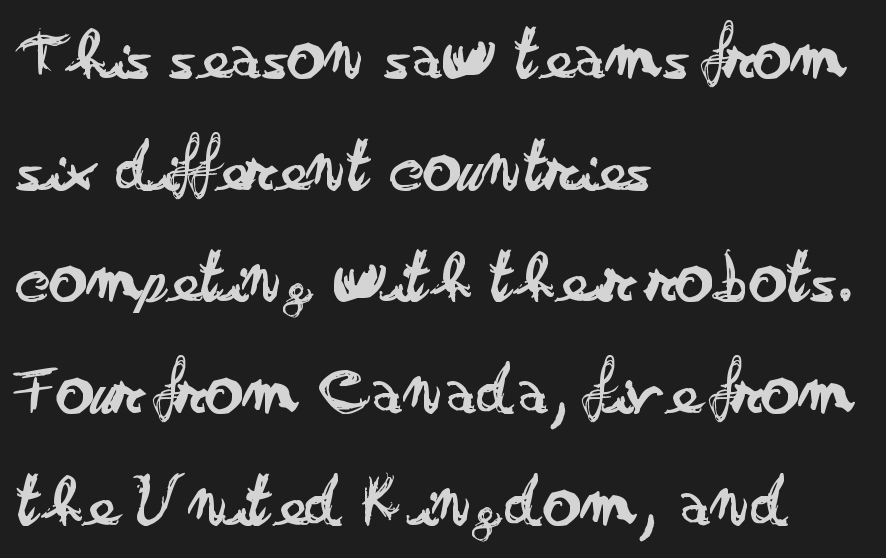
Q: Is the text bold? A: No.
Q: Is the text italic (slanted)? A: No, it is upright.
Q: Is the typeface a serif or a sans-serif typeface? A: Sans-serif.
Q: Is the text underlined? A: No.
Q: How is the paragraph aligned? A: Left-aligned.
Q: Is the spacing between letters normal or unusually wide? A: Normal.
Q: Is the spacing between lines tight, normal or loose? A: Normal.
Q: Width (condensed, normal, or wide)? A: Wide.
Q: Stroke contrast? A: Low.
Q: x-height? A: Small.
Q: Monospaced? A: No.
